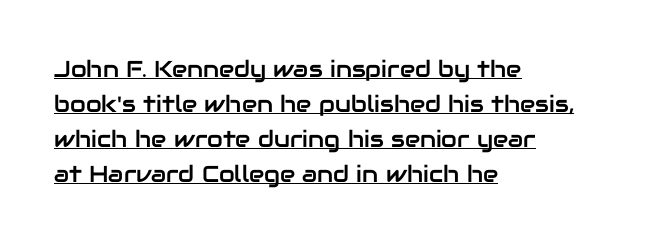
{"italic": "no", "underline": "yes", "align": "left", "line_spacing": "normal", "line_spacing_ratio": 1.52, "letter_spacing": "normal", "letter_spacing_em": 0.0, "glyph_px": 23}
